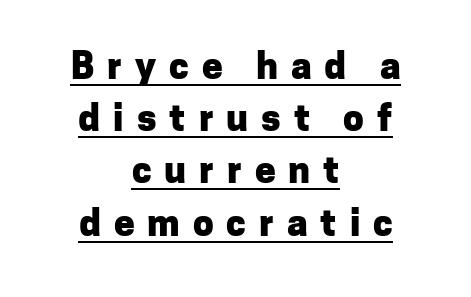
{"serif": "no", "italic": "no", "bold": "yes", "weight": "heavy", "width": "normal", "stroke_contrast": "low", "x_height": "medium", "monospaced": "no", "underline": "yes", "align": "center", "line_spacing": "normal", "line_spacing_ratio": 1.41, "letter_spacing": "wide", "letter_spacing_em": 0.35, "glyph_px": 37}
